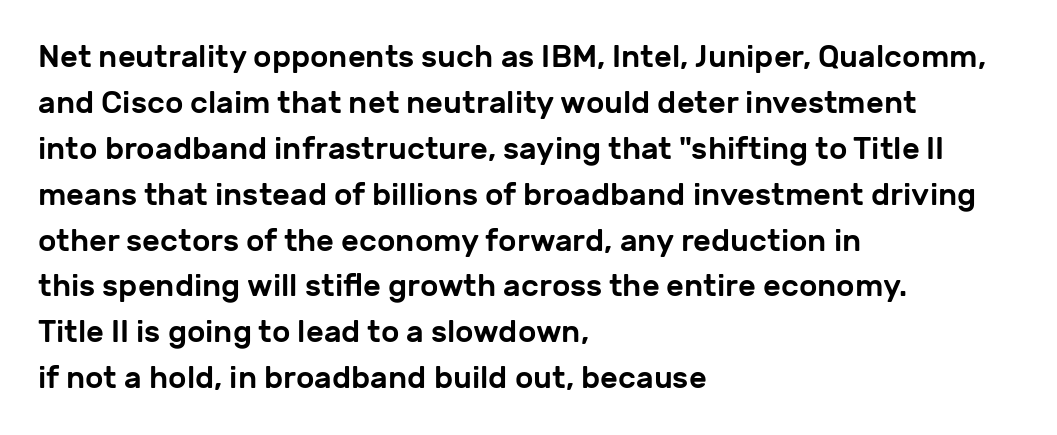
Q: Is the text italic (slanted)? A: No, it is upright.
Q: Is the typeface a serif or a sans-serif typeface? A: Sans-serif.
Q: Is the text underlined? A: No.
Q: How is the paragraph aligned? A: Left-aligned.
Q: Is the spacing between letters normal or unusually wide? A: Normal.
Q: Is the spacing between lines tight, normal or loose? A: Normal.
Q: Width (condensed, normal, or wide)? A: Normal.
Q: Stroke contrast? A: Low.
Q: x-height? A: Medium.
Q: Monospaced? A: No.
